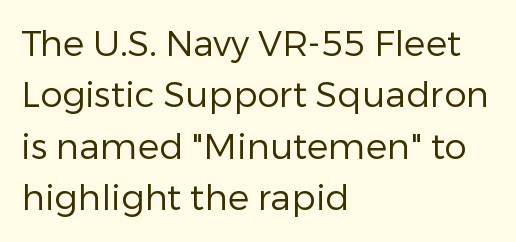
Q: Is the text bold? A: No.
Q: Is the text italic (slanted)? A: No, it is upright.
Q: Is the typeface a serif or a sans-serif typeface? A: Sans-serif.
Q: Is the text underlined? A: No.
Q: How is the paragraph aligned? A: Left-aligned.
Q: Is the spacing between letters normal or unusually wide? A: Normal.
Q: Is the spacing between lines tight, normal or loose? A: Normal.
Q: Width (condensed, normal, or wide)? A: Normal.
Q: Stroke contrast? A: Low.
Q: x-height? A: Medium.
Q: Monospaced? A: No.
